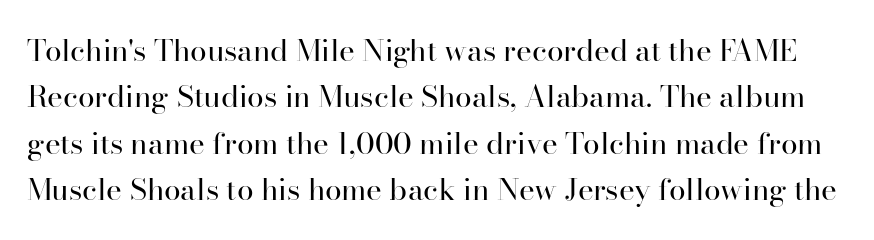
Q: Is the text bold? A: No.
Q: Is the text italic (slanted)? A: No, it is upright.
Q: Is the typeface a serif or a sans-serif typeface? A: Serif.
Q: Is the text underlined? A: No.
Q: Is the spacing between letters normal or unusually wide? A: Normal.
Q: Is the spacing between lines tight, normal or loose? A: Normal.
Q: Width (condensed, normal, or wide)? A: Normal.
Q: Stroke contrast? A: High.
Q: x-height? A: Small.
Q: Monospaced? A: No.
